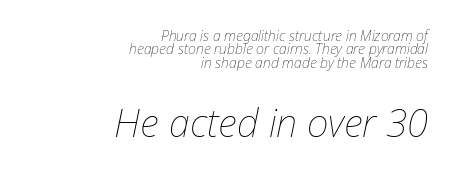
{"italic": "yes", "lean": "right", "slant_degrees": 12, "bold": "no", "weight": "thin", "width": "normal", "stroke_contrast": "low", "x_height": "medium", "monospaced": "no", "underline": "no", "align": "right", "line_spacing": "tight", "line_spacing_ratio": 0.95, "letter_spacing": "normal", "letter_spacing_em": 0.0, "larger_block": "second", "size_ratio": 2.71, "glyph_px": 38}
